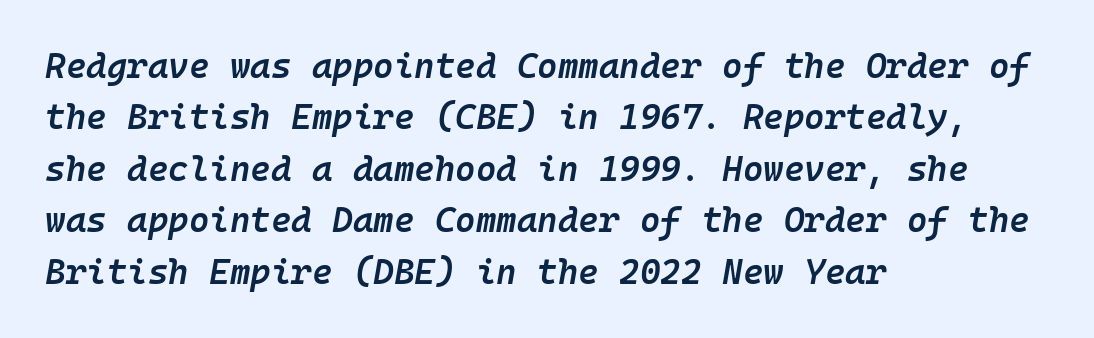
Q: Is the text bold? A: Semi-bold.
Q: Is the text italic (slanted)? A: Yes, it leans right by about 10 degrees.
Q: Is the text underlined? A: No.
Q: How is the paragraph aligned? A: Left-aligned.
Q: Is the spacing between letters normal or unusually wide? A: Normal.
Q: Is the spacing between lines tight, normal or loose? A: Normal.
Q: Width (condensed, normal, or wide)? A: Normal.
Q: Stroke contrast? A: Low.
Q: x-height? A: Medium.
Q: Monospaced? A: Yes.
